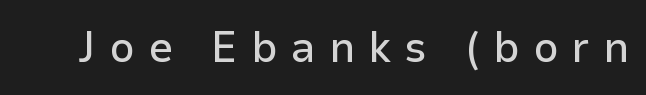
{"serif": "no", "italic": "no", "width": "normal", "stroke_contrast": "low", "x_height": "medium", "monospaced": "no", "underline": "no", "letter_spacing": "wide", "letter_spacing_em": 0.3, "glyph_px": 44}
